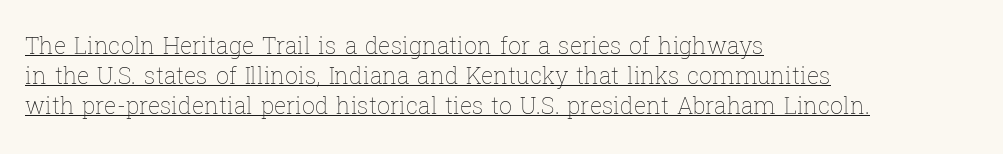
{"italic": "no", "bold": "no", "underline": "yes", "align": "left", "line_spacing": "normal", "line_spacing_ratio": 1.31, "letter_spacing": "normal", "letter_spacing_em": 0.0, "glyph_px": 23}
